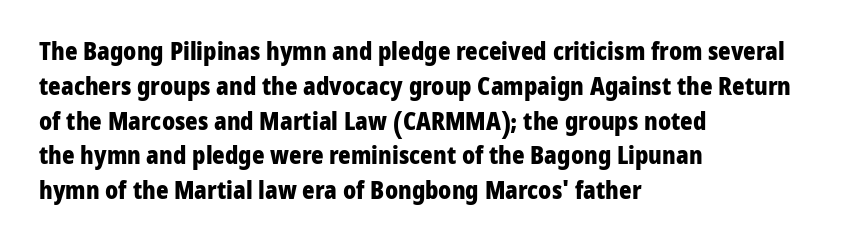
{"italic": "no", "bold": "yes", "underline": "no", "align": "left", "line_spacing": "normal", "line_spacing_ratio": 1.45, "letter_spacing": "normal", "letter_spacing_em": 0.0, "glyph_px": 24}
